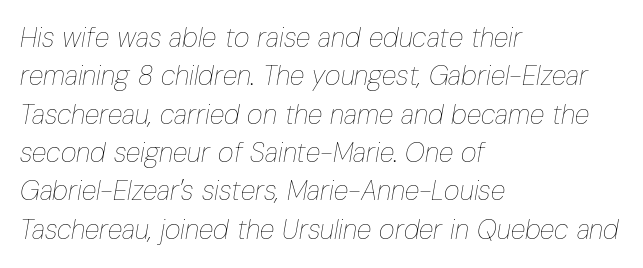
The image shows 27 px text type, italic (leaning right); set left-aligned, normal line spacing (1.42x), normal letter spacing, not underlined.
